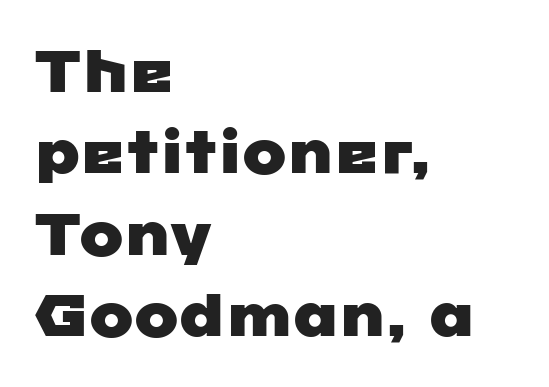
The leading is moderate, giving the passage an even texture. These lines are rendered in a variable-pitch font. Where is the straight margin? On the left. The font family rendered here belongs to the sans-serif group. Quick note: underline off. This sample uses plain, unmodified letter spacing.
